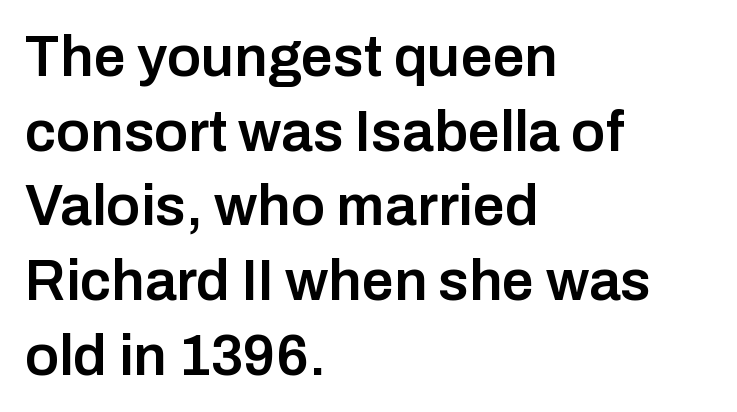
{"serif": "no", "italic": "no", "bold": "semi", "weight": "semibold", "width": "normal", "stroke_contrast": "low", "x_height": "medium", "monospaced": "no", "underline": "no", "align": "left", "line_spacing": "normal", "line_spacing_ratio": 1.31, "letter_spacing": "normal", "letter_spacing_em": 0.0, "glyph_px": 57}
